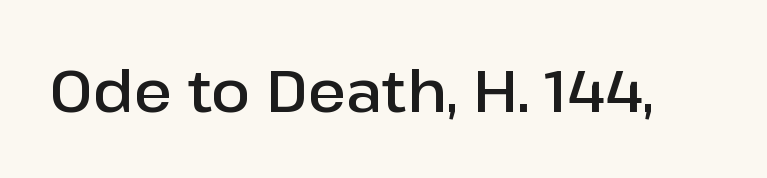
Q: Is the text bold? A: Semi-bold.
Q: Is the text italic (slanted)? A: No, it is upright.
Q: Is the typeface a serif or a sans-serif typeface? A: Sans-serif.
Q: Is the text underlined? A: No.
Q: Is the spacing between letters normal or unusually wide? A: Normal.
Q: Width (condensed, normal, or wide)? A: Normal.
Q: Stroke contrast? A: Low.
Q: x-height? A: Medium.
Q: Monospaced? A: No.
